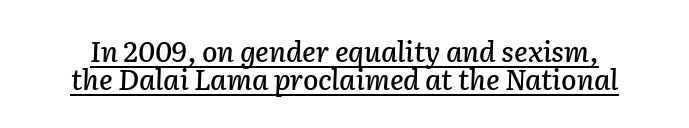
{"italic": "yes", "lean": "right", "slant_degrees": 2, "width": "normal", "stroke_contrast": "low", "x_height": "medium", "monospaced": "no", "underline": "yes", "line_spacing": "tight", "line_spacing_ratio": 1.0, "letter_spacing": "normal", "letter_spacing_em": 0.0, "glyph_px": 28}
